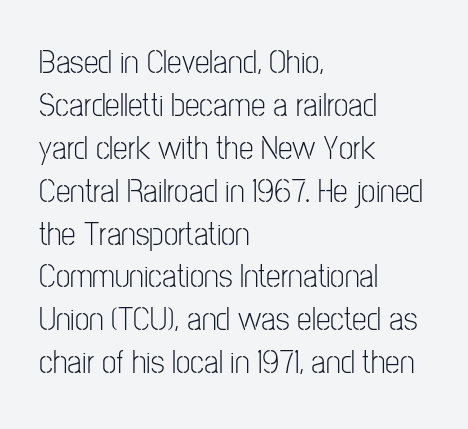
The image shows 33 px light, condensed sans-serif type, upright; set left-aligned, normal line spacing (1.3x), normal letter spacing, not underlined; low stroke contrast and a medium x-height.
